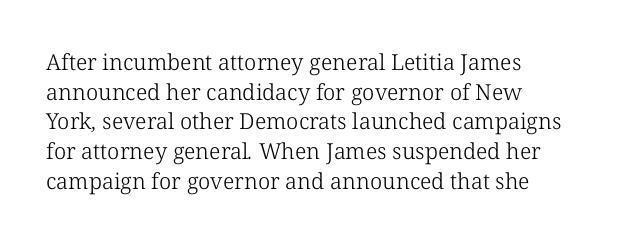
{"bold": "no", "underline": "no", "align": "left", "line_spacing": "normal", "line_spacing_ratio": 1.35, "letter_spacing": "normal", "letter_spacing_em": 0.0, "glyph_px": 22}
